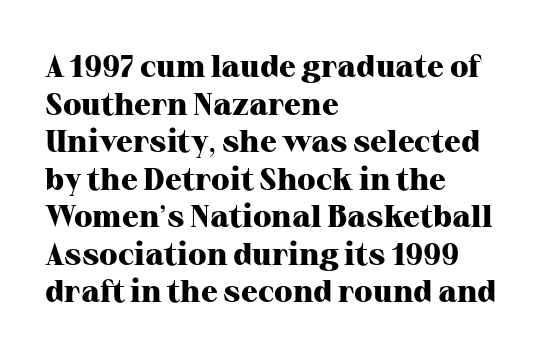
The image shows 31 px heavy serif type, upright; set left-aligned, line spacing 1.21x, normal letter spacing, not underlined; high stroke contrast and a medium x-height.
